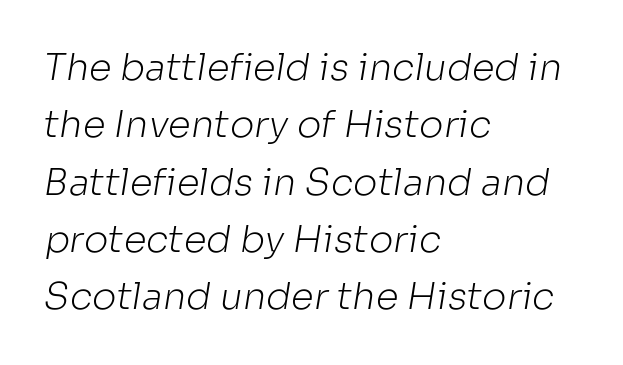
Compared with typical paragraphs, the rows here are spaced about the same. The zone under the glyphs is completely vacant. Short and long lines alike share a common starting point at left. These glyphs show unthickened strokes, regular width or finer.
